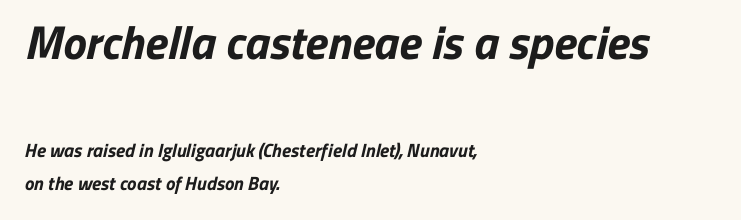
{"serif": "no", "bold": "yes", "weight": "bold", "width": "normal", "stroke_contrast": "low", "x_height": "medium", "monospaced": "no", "underline": "no", "align": "left", "line_spacing_ratio": 1.74, "letter_spacing": "normal", "letter_spacing_em": 0.0, "larger_block": "first", "size_ratio": 2.47, "glyph_px": 47}
